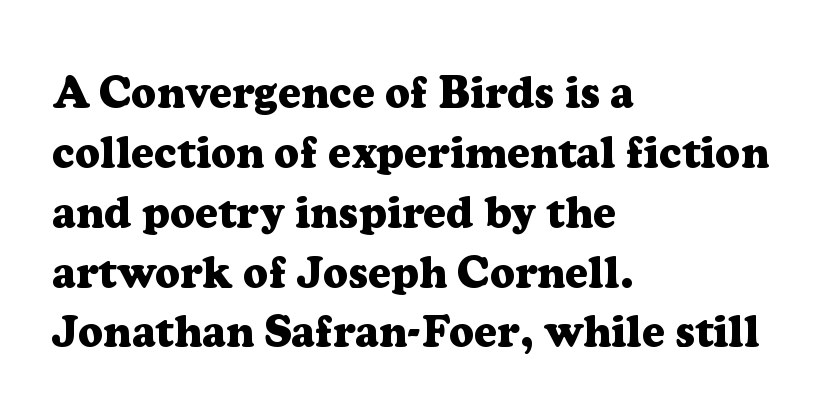
The image shows 44 px heavy serif type, upright; set left-aligned, normal line spacing (1.36x), normal letter spacing, not underlined; low stroke contrast and a medium x-height.
